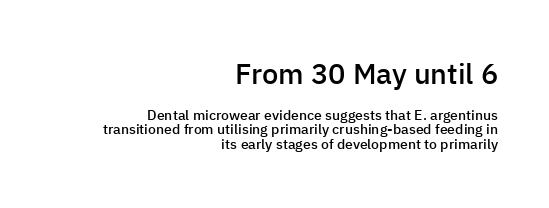
{"serif": "no", "italic": "no", "bold": "semi", "weight": "semibold", "width": "normal", "stroke_contrast": "low", "x_height": "medium", "monospaced": "no", "underline": "no", "align": "right", "line_spacing": "tight", "line_spacing_ratio": 1.03, "letter_spacing": "normal", "letter_spacing_em": 0.0, "larger_block": "first", "size_ratio": 2.07, "glyph_px": 29}
